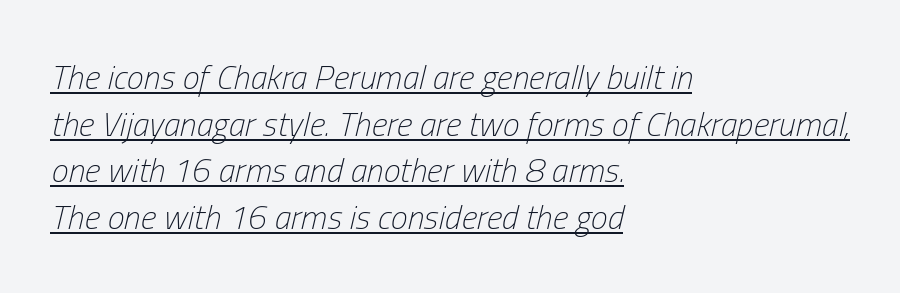
Style check: oblique. Check the space under the baseline: a stroke is drawn there. Varying glyph widths throughout — classic text-font behaviour. Bold? No — there's no thickening of the strokes. Vertically, the passage feels balanced, rows spaced as you'd expect.
